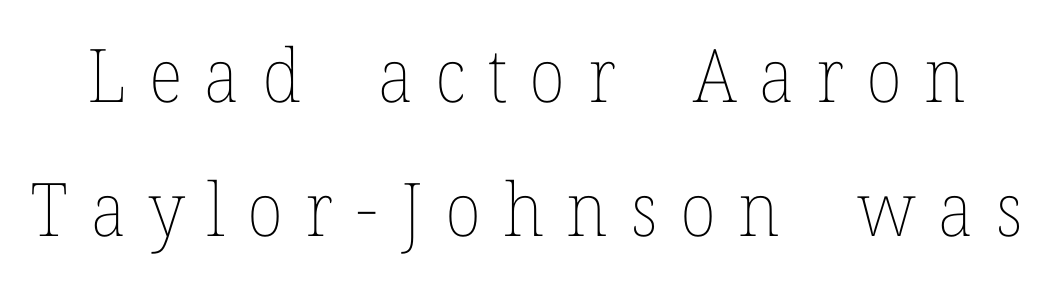
Q: Is the text bold? A: No.
Q: Is the text italic (slanted)? A: No, it is upright.
Q: Is the text underlined? A: No.
Q: Is the spacing between letters normal or unusually wide? A: Unusually wide.
Q: Width (condensed, normal, or wide)? A: Normal.
Q: Stroke contrast? A: Low.
Q: x-height? A: Medium.
Q: Monospaced? A: No.
